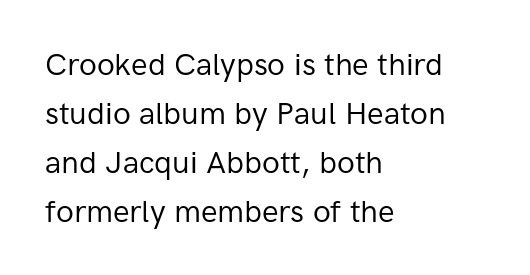
Q: Is the text bold? A: No.
Q: Is the text italic (slanted)? A: No, it is upright.
Q: Is the typeface a serif or a sans-serif typeface? A: Sans-serif.
Q: Is the text underlined? A: No.
Q: How is the paragraph aligned? A: Left-aligned.
Q: Is the spacing between letters normal or unusually wide? A: Normal.
Q: Is the spacing between lines tight, normal or loose? A: Normal.
Q: Width (condensed, normal, or wide)? A: Normal.
Q: Stroke contrast? A: Low.
Q: x-height? A: Medium.
Q: Monospaced? A: No.
